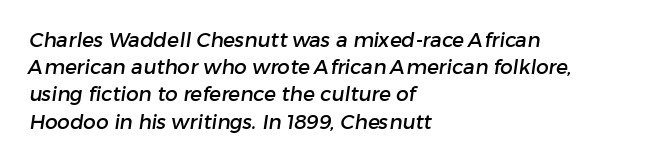
Q: Is the text underlined? A: No.
Q: How is the paragraph aligned? A: Left-aligned.
Q: Is the spacing between letters normal or unusually wide? A: Normal.
Q: Is the spacing between lines tight, normal or loose? A: Normal.
